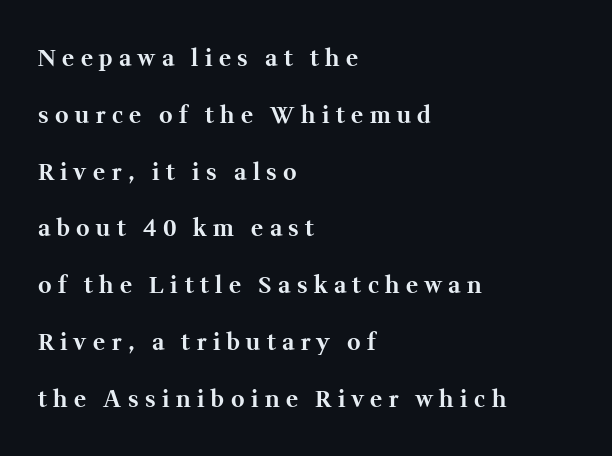
The image shows 23 px bold type, upright; set left-aligned, loose line spacing (2.47x), unusually wide letter spacing (+0.28 em), not underlined.
